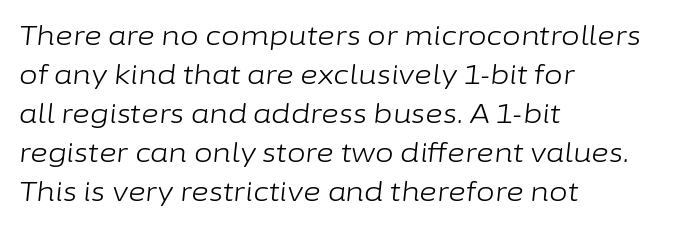
{"italic": "yes", "lean": "right", "slant_degrees": 6, "bold": "no", "underline": "no", "align": "left", "line_spacing": "normal", "line_spacing_ratio": 1.44, "letter_spacing": "normal", "letter_spacing_em": 0.0, "glyph_px": 27}
